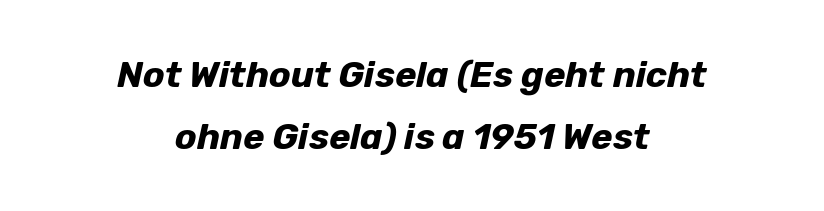
Just letters on the line, the space beneath them empty. The lettering tilts uniformly, giving the passage an italic look. You could not count columns in this text — the font is proportionally spaced. The text block is weighted toward neither margin, spreading evenly from the middle. These words are printed bold, with thick strokes throughout.
